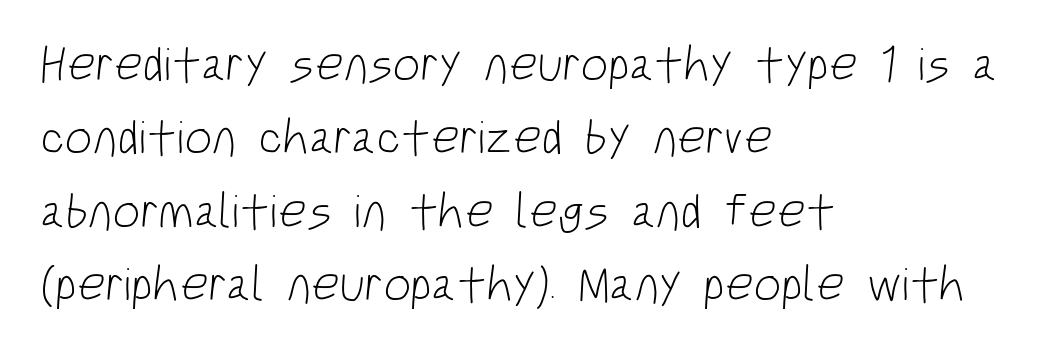
Does the leading feel generous? No, just average. These lines are rendered in a variable-pitch font. The characters are drawn with everyday or finer stroke widths. A bare baseline throughout the passage. This sample uses plain, unmodified letter spacing.
